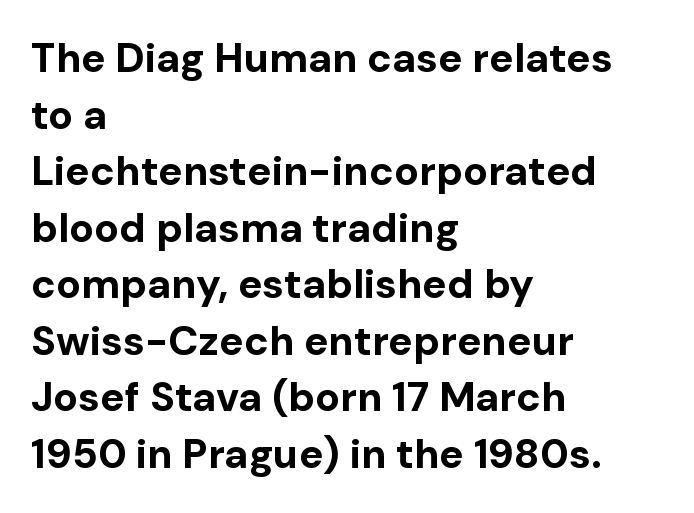
{"serif": "no", "italic": "no", "bold": "yes", "weight": "bold", "width": "normal", "stroke_contrast": "low", "x_height": "medium", "monospaced": "no", "underline": "no", "align": "left", "line_spacing": "normal", "line_spacing_ratio": 1.38, "letter_spacing": "normal", "letter_spacing_em": 0.0, "glyph_px": 41}
